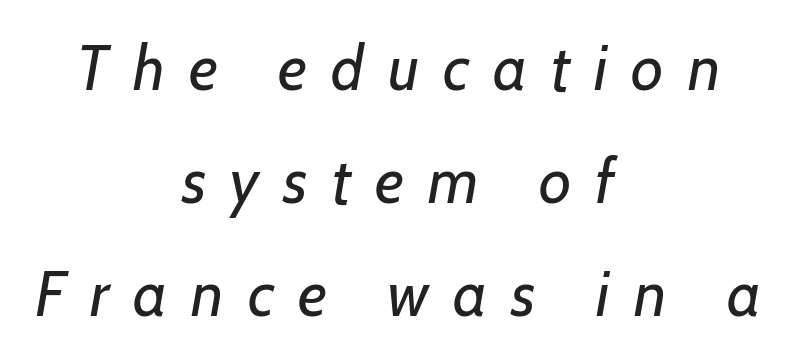
{"italic": "yes", "lean": "right", "slant_degrees": 7, "bold": "no", "weight": "regular", "width": "normal", "stroke_contrast": "low", "x_height": "medium", "monospaced": "no", "underline": "no", "align": "center", "line_spacing_ratio": 1.79, "letter_spacing": "wide", "letter_spacing_em": 0.38, "glyph_px": 63}
